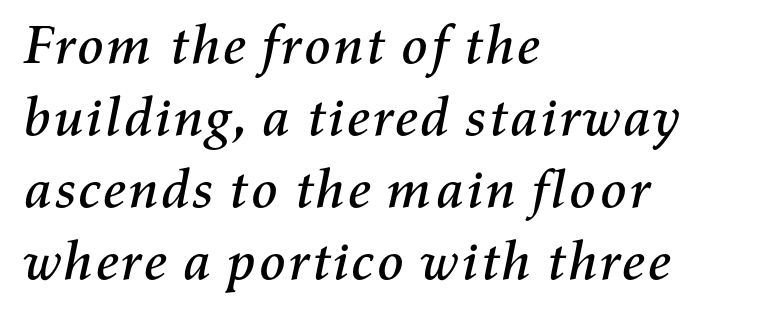
Does the lettering tilt? It does — this is italic. The line texture is even and compact thanks to regular tracking. The ragged edge is on the right, which tells us the setting is flush left. The rows are spaced the way most documents space them. The face used here is proportionally spaced, like ordinary book or web type. Words float on clear page, feet unadorned.
